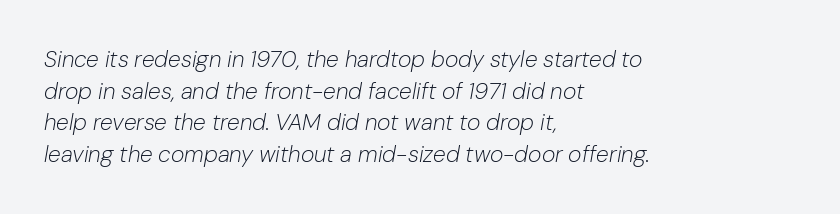
Q: Is the text bold? A: No.
Q: Is the text italic (slanted)? A: Yes, it leans right by about 10 degrees.
Q: Is the text underlined? A: No.
Q: How is the paragraph aligned? A: Left-aligned.
Q: Is the spacing between letters normal or unusually wide? A: Normal.
Q: Is the spacing between lines tight, normal or loose? A: Normal.
